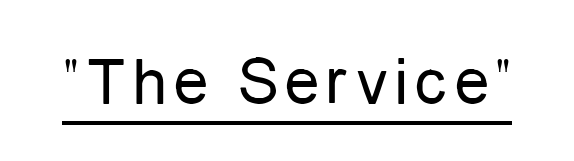
The image shows 69 px regular-weight, condensed sans-serif type, upright; set underlined; low stroke contrast and a medium x-height.
